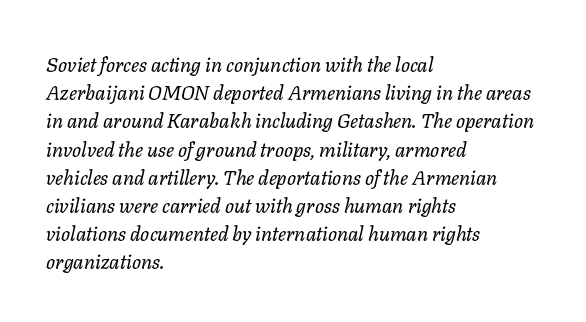
{"italic": "yes", "lean": "right", "slant_degrees": 11, "bold": "no", "underline": "no", "align": "left", "line_spacing": "normal", "line_spacing_ratio": 1.41, "letter_spacing": "normal", "letter_spacing_em": 0.0, "glyph_px": 20}
